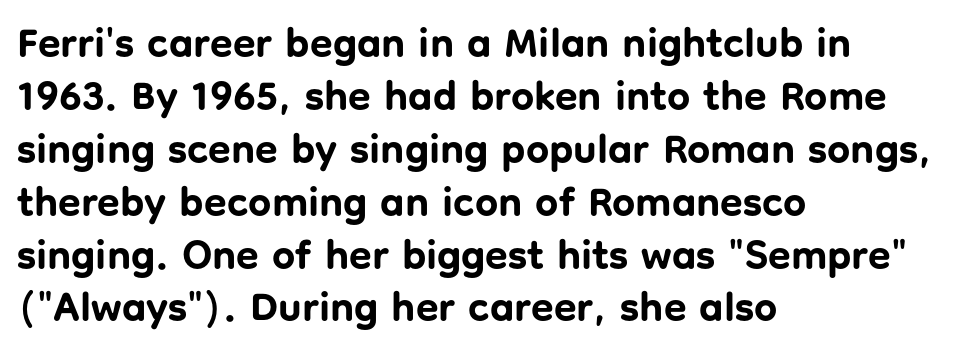
Teacher's note: observe the even left margin — that is flush-left alignment. Nothing unusual about the tracking: characters are spaced as the font intends. Each glyph is drawn with heavy, bold strokes. Does the lettering tilt? It doesn't — this is upright. One glance says typical: line gaps are just what's usual.
